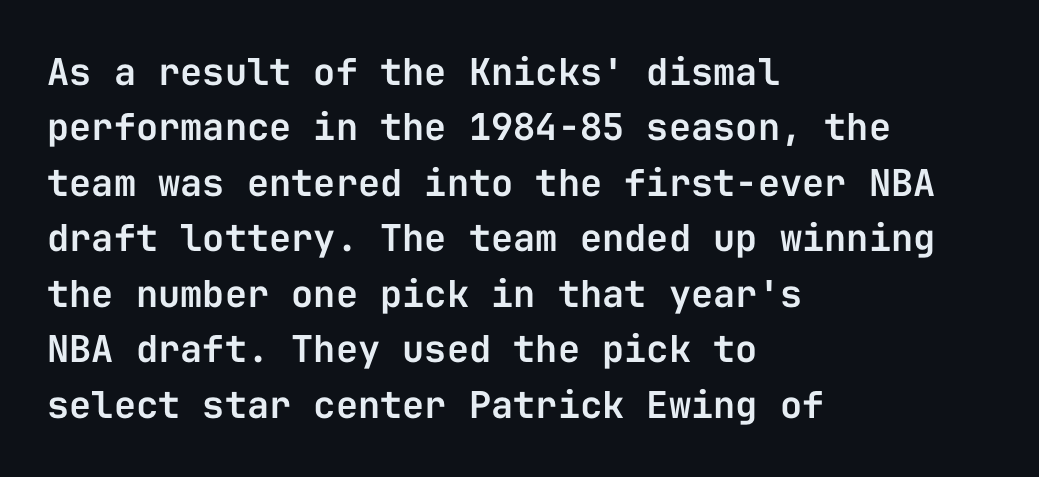
Q: Is the text italic (slanted)? A: No, it is upright.
Q: Is the typeface a serif or a sans-serif typeface? A: Sans-serif.
Q: Is the text underlined? A: No.
Q: How is the paragraph aligned? A: Left-aligned.
Q: Is the spacing between letters normal or unusually wide? A: Normal.
Q: Is the spacing between lines tight, normal or loose? A: Normal.
Q: Width (condensed, normal, or wide)? A: Normal.
Q: Stroke contrast? A: Low.
Q: x-height? A: Medium.
Q: Monospaced? A: Yes.
